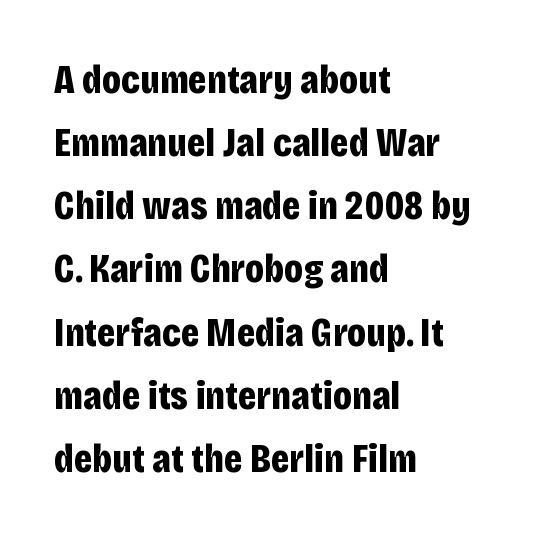
The characters look thick and weighty, a clear bold. The passage shown is typed in a proportional face where columns would drift. If you drew a line through each stem, it would be perfectly vertical. Is this a sans? Yes — the strokes have no serifs. The strip under each line holds only bare page. Default kerning and tracking; the words read as compact shapes.
